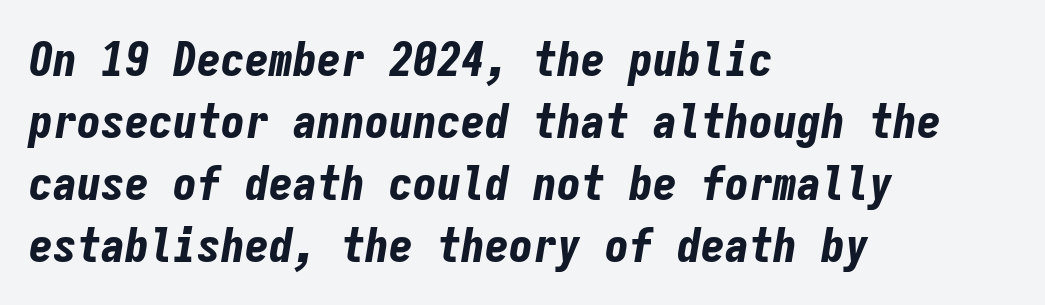
Q: Is the text bold? A: Yes.
Q: Is the text italic (slanted)? A: Yes, it leans right by about 9 degrees.
Q: Is the text underlined? A: No.
Q: How is the paragraph aligned? A: Left-aligned.
Q: Is the spacing between letters normal or unusually wide? A: Normal.
Q: Is the spacing between lines tight, normal or loose? A: Normal.
Q: Width (condensed, normal, or wide)? A: Condensed.
Q: Stroke contrast? A: Low.
Q: x-height? A: Medium.
Q: Monospaced? A: Yes.
